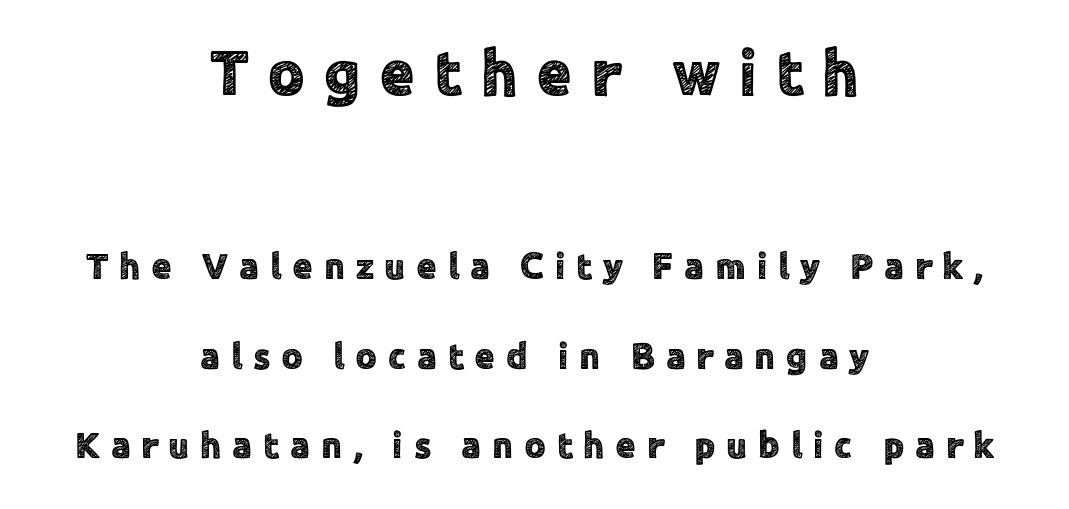
Q: Is the text italic (slanted)? A: No, it is upright.
Q: Is the typeface a serif or a sans-serif typeface? A: Sans-serif.
Q: Is the text underlined? A: No.
Q: How is the paragraph aligned? A: Centered.
Q: Is the spacing between letters normal or unusually wide? A: Unusually wide.
Q: Is the spacing between lines tight, normal or loose? A: Loose.
Q: Which block of text is set in a larger size, the first (top) or the second (bottom)? A: The first (top) one.
Q: Width (condensed, normal, or wide)? A: Normal.
Q: x-height? A: Medium.
Q: Monospaced? A: No.
